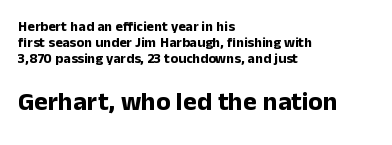
Q: Is the text bold? A: Yes.
Q: Is the text italic (slanted)? A: No, it is upright.
Q: Is the text underlined? A: No.
Q: How is the paragraph aligned? A: Left-aligned.
Q: Is the spacing between letters normal or unusually wide? A: Normal.
Q: Is the spacing between lines tight, normal or loose? A: Tight.
Q: Which block of text is set in a larger size, the first (top) or the second (bottom)? A: The second (bottom) one.
